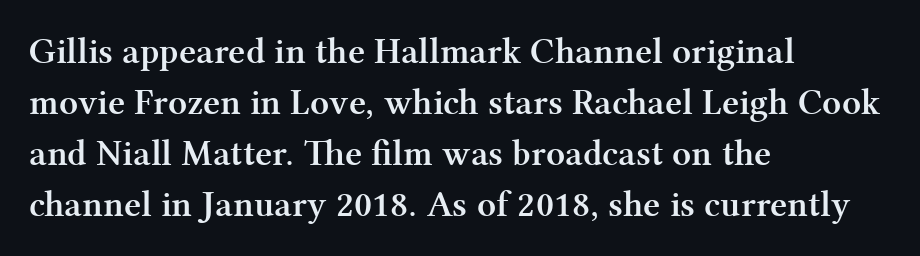
This is heavy type, rendered in bold. Just letters on the line, the space beneath them empty. This sample uses an upright cut, with every glyph sitting square on the baseline. The rows are spaced the way most documents space them.
